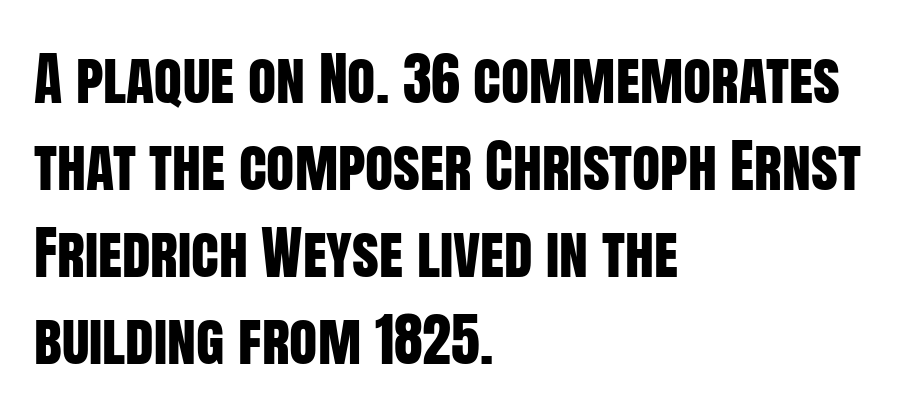
The image shows 58 px condensed sans-serif type, upright; set left-aligned, normal line spacing (1.5x), normal letter spacing, not underlined; low stroke contrast and a large x-height.
